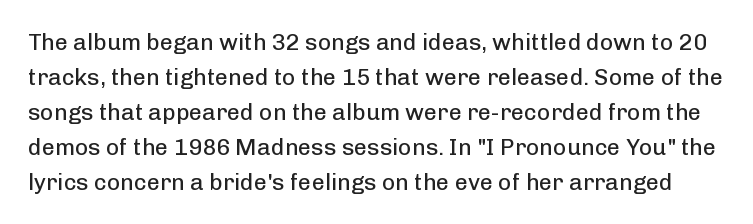
The image shows 23 px text type, upright; set normal line spacing (1.52x), normal letter spacing, not underlined.
